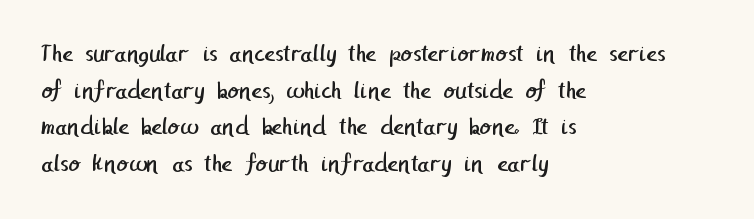
Q: Is the text bold? A: No.
Q: Is the text underlined? A: No.
Q: How is the paragraph aligned? A: Left-aligned.
Q: Is the spacing between letters normal or unusually wide? A: Normal.
Q: Is the spacing between lines tight, normal or loose? A: Normal.
